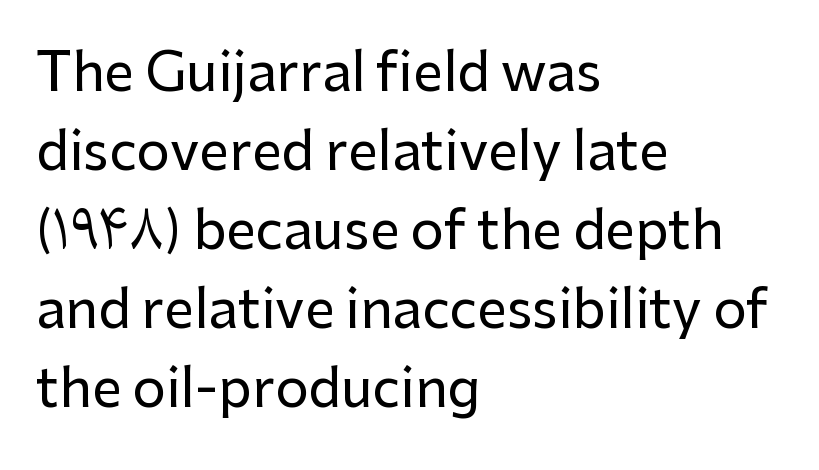
The image shows 53 px sans-serif type, upright; set left-aligned, normal line spacing (1.49x), normal letter spacing, not underlined; low stroke contrast and a medium x-height.
